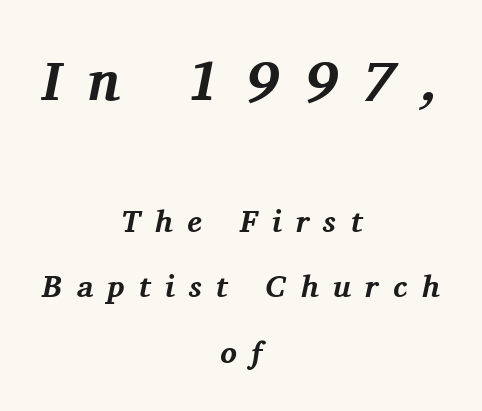
The image shows 55 px bold serif type, italic (leaning right); set centered, loose line spacing (2.11x), unusually wide letter spacing (+0.47 em), not underlined; the first (top) block is 1.77x larger; medium stroke contrast and a medium x-height.
